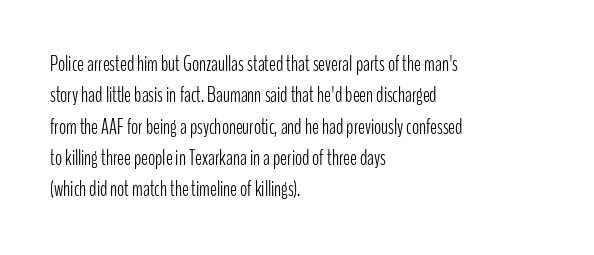
Q: Is the text bold? A: No.
Q: Is the text italic (slanted)? A: No, it is upright.
Q: Is the text underlined? A: No.
Q: How is the paragraph aligned? A: Left-aligned.
Q: Is the spacing between letters normal or unusually wide? A: Normal.
Q: Is the spacing between lines tight, normal or loose? A: Normal.
